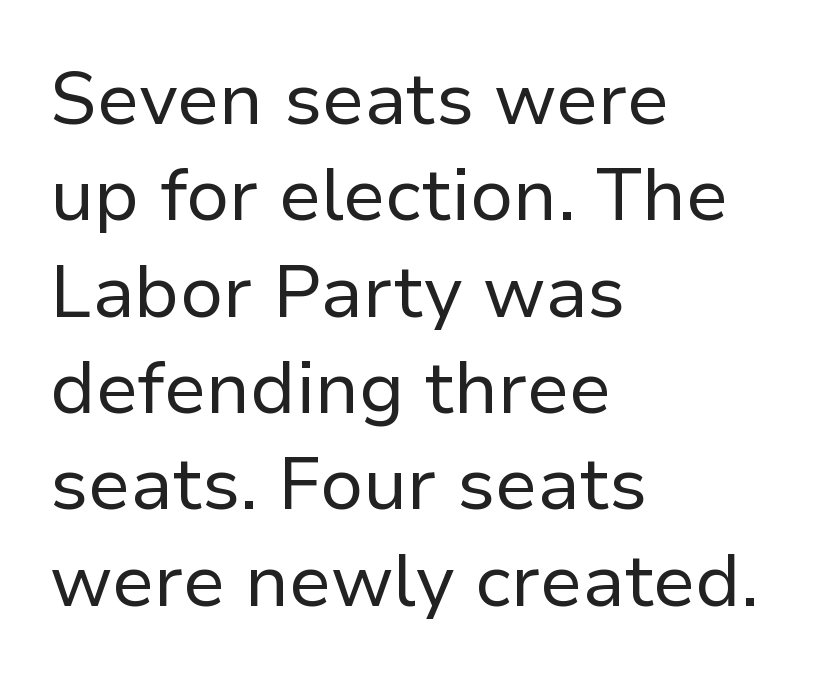
{"serif": "no", "italic": "no", "bold": "no", "weight": "regular", "width": "normal", "stroke_contrast": "low", "x_height": "medium", "monospaced": "no", "underline": "no", "align": "left", "line_spacing": "normal", "line_spacing_ratio": 1.32, "letter_spacing": "normal", "letter_spacing_em": 0.0, "glyph_px": 73}
